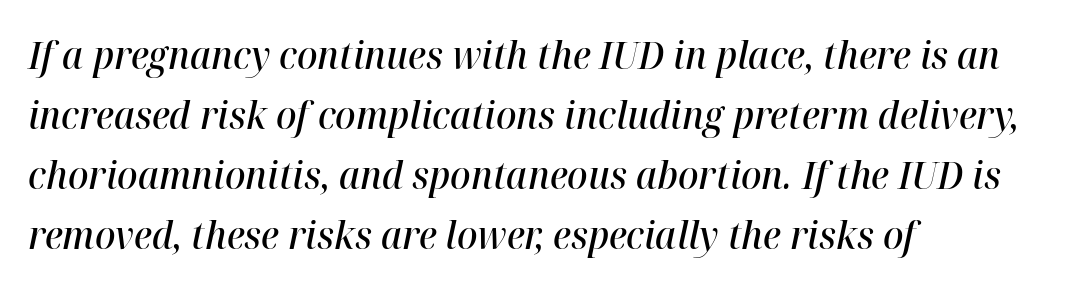
{"italic": "yes", "lean": "right", "slant_degrees": 12, "bold": "semi", "weight": "semibold", "width": "normal", "stroke_contrast": "high", "x_height": "medium", "monospaced": "no", "underline": "no", "align": "left", "line_spacing": "normal", "line_spacing_ratio": 1.58, "letter_spacing": "normal", "letter_spacing_em": 0.0, "glyph_px": 38}
